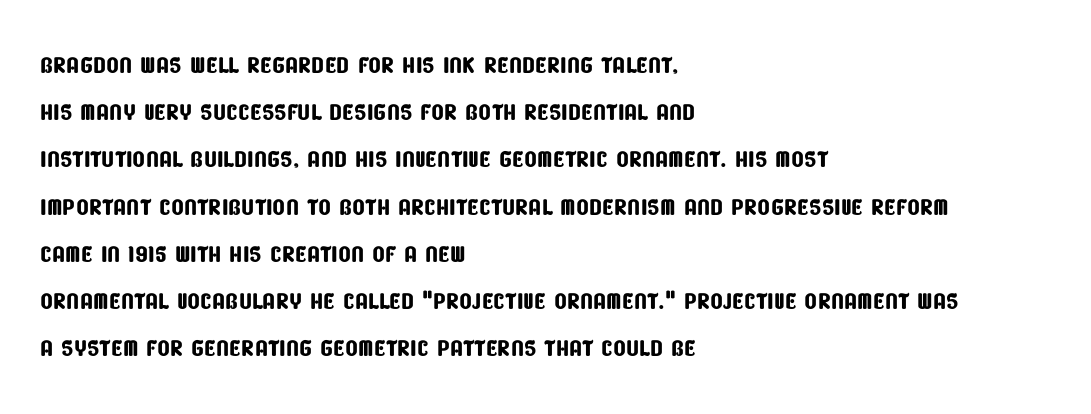
To sum up the face: it is a sans, with no serifs. Regarding leading, the lines here are spaced in the standard way. The paragraph has a hard left edge and a soft right edge. The rendering uses natural spacing where letterforms have individual widths. In terms of letterspacing, this is plain default setting. The passage shown is not underscored anywhere.
